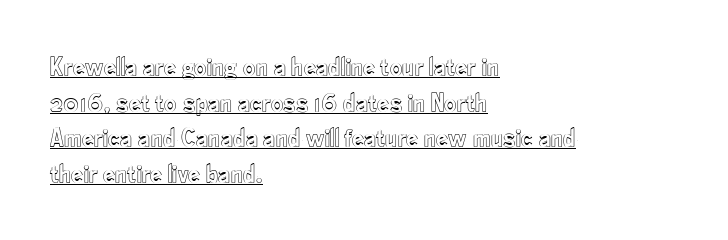
The paragraph shown leans on its left margin. The vertical gap from one line to the next is medium. A rule runs beneath these lines of type. Posture: vertical. You could call the tracking neutral — neither tight nor loose.
